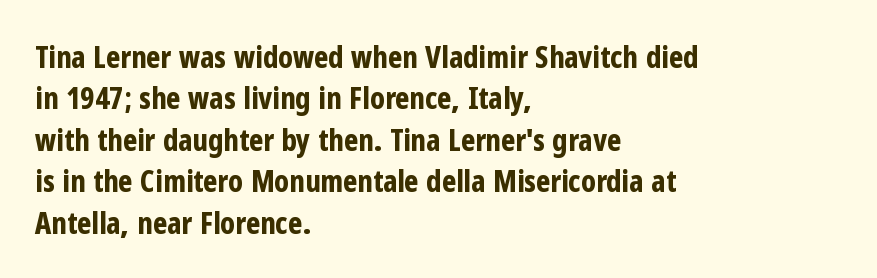
{"serif": "no", "italic": "no", "bold": "yes", "weight": "bold", "width": "condensed", "stroke_contrast": "low", "x_height": "medium", "monospaced": "no", "underline": "no", "align": "left", "line_spacing": "normal", "line_spacing_ratio": 1.38, "letter_spacing": "normal", "letter_spacing_em": 0.0, "glyph_px": 30}
